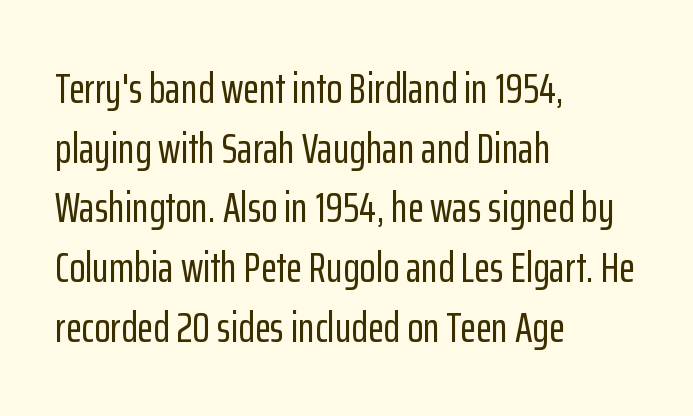
Every stem runs plumb, perpendicular to the baseline. The line-height multiplier appears to be the usual default. Line starts are locked; line ends wander. There is no visible air inserted between adjacent glyphs. The text was rendered using a sans face with plain stroke endings. The rendering uses natural spacing where letterforms have individual widths.
